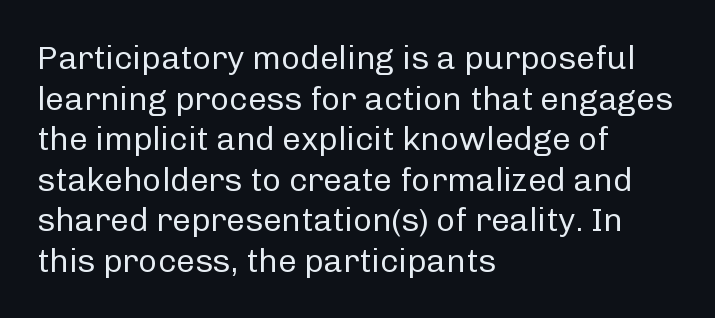
{"serif": "no", "italic": "no", "bold": "no", "weight": "regular", "width": "normal", "stroke_contrast": "low", "x_height": "medium", "monospaced": "no", "underline": "no", "align": "left", "line_spacing_ratio": 1.23, "letter_spacing": "normal", "letter_spacing_em": 0.0, "glyph_px": 33}
